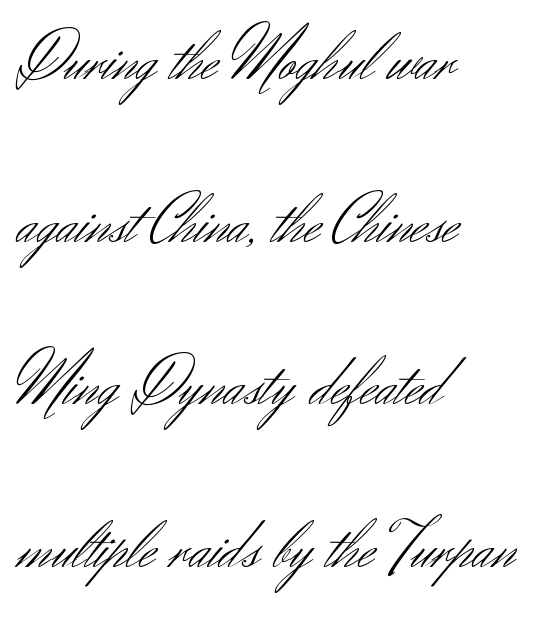
{"serif": "no", "bold": "no", "weight": "light", "width": "normal", "stroke_contrast": "medium", "x_height": "small", "monospaced": "no", "underline": "no", "align": "left", "line_spacing": "loose", "line_spacing_ratio": 2.39, "letter_spacing": "normal", "letter_spacing_em": 0.0, "glyph_px": 68}
